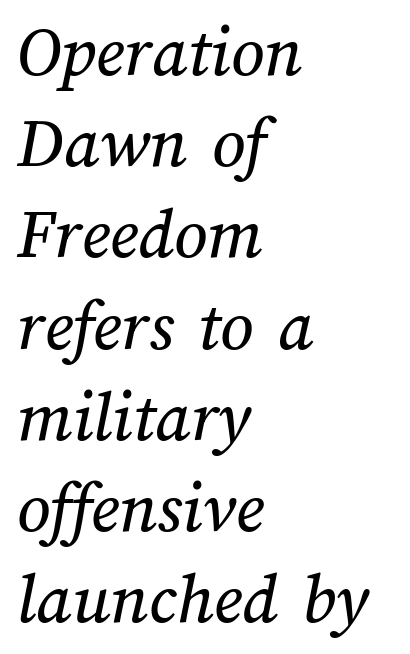
The image shows 73 px text type; set left-aligned, normal line spacing (1.25x), normal letter spacing, not underlined; medium stroke contrast and a medium x-height.
